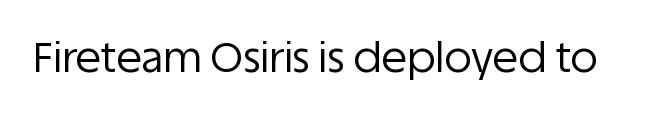
{"serif": "no", "italic": "no", "bold": "no", "weight": "regular", "width": "normal", "stroke_contrast": "low", "x_height": "large", "monospaced": "no", "underline": "no", "letter_spacing": "normal", "letter_spacing_em": 0.0, "glyph_px": 42}
